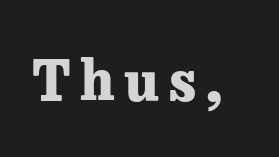
{"serif": "yes", "italic": "no", "bold": "yes", "weight": "heavy", "width": "normal", "stroke_contrast": "low", "x_height": "medium", "monospaced": "no", "underline": "no", "glyph_px": 55}
